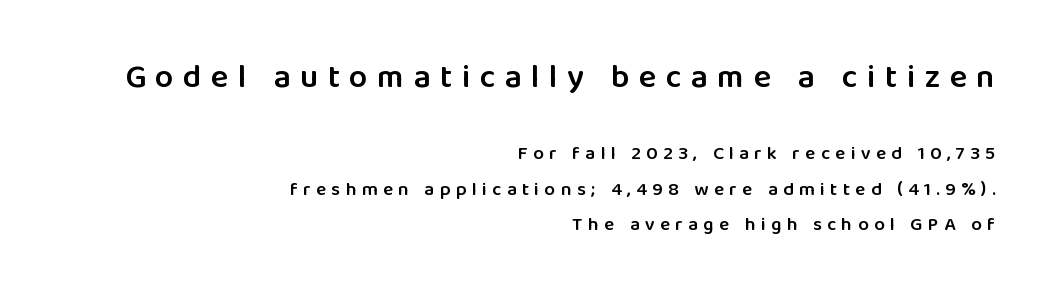
The initial chunk of copy outweighs the following chunk in type size. Do the letters lean? They stand straight. The letters are spread apart with noticeably loose tracking. The rendering shows plain stroke endings on the letterforms — a sans-serif design. A flush-right, rag-left setting is used for this passage. The face used here is proportionally spaced, like ordinary book or web type.
